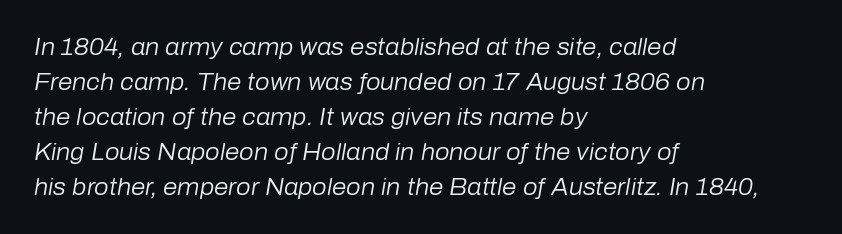
The image shows 23 px text type, italic (leaning right); set left-aligned, normal line spacing (1.52x), normal letter spacing, not underlined.
